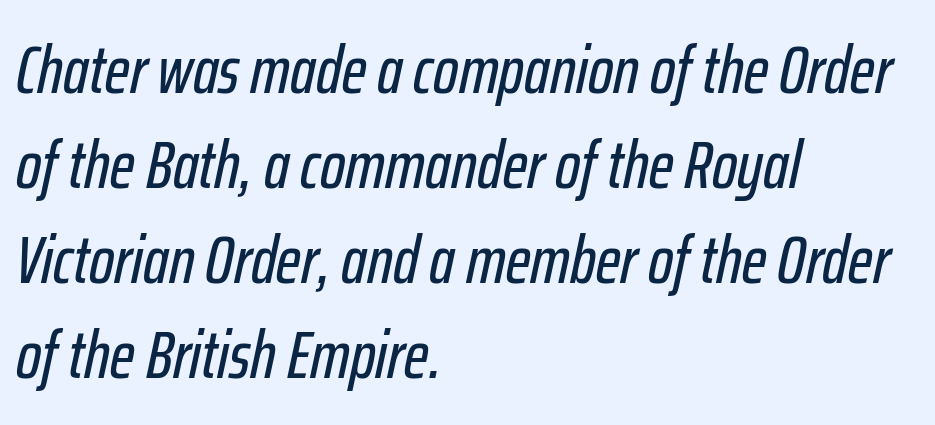
{"italic": "yes", "lean": "right", "slant_degrees": 12, "width": "condensed", "stroke_contrast": "low", "x_height": "medium", "monospaced": "no", "underline": "no", "align": "left", "line_spacing": "normal", "line_spacing_ratio": 1.42, "letter_spacing": "normal", "letter_spacing_em": 0.0, "glyph_px": 67}
